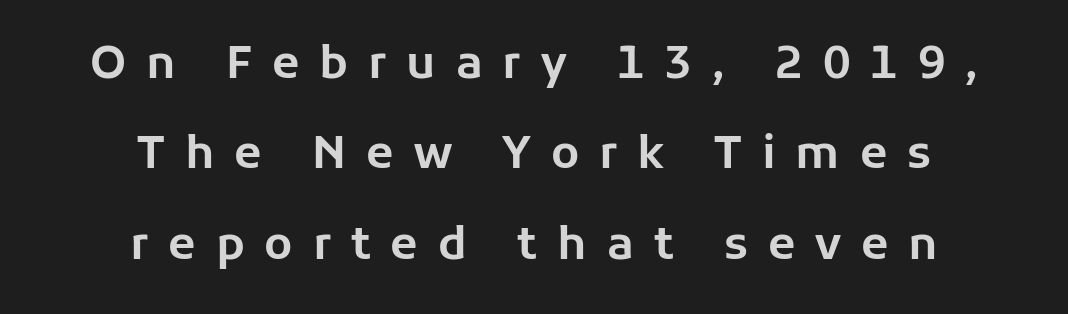
{"serif": "no", "italic": "no", "width": "normal", "stroke_contrast": "low", "x_height": "medium", "monospaced": "no", "underline": "no", "align": "center", "line_spacing": "loose", "line_spacing_ratio": 2.01, "letter_spacing": "wide", "letter_spacing_em": 0.44, "glyph_px": 45}
